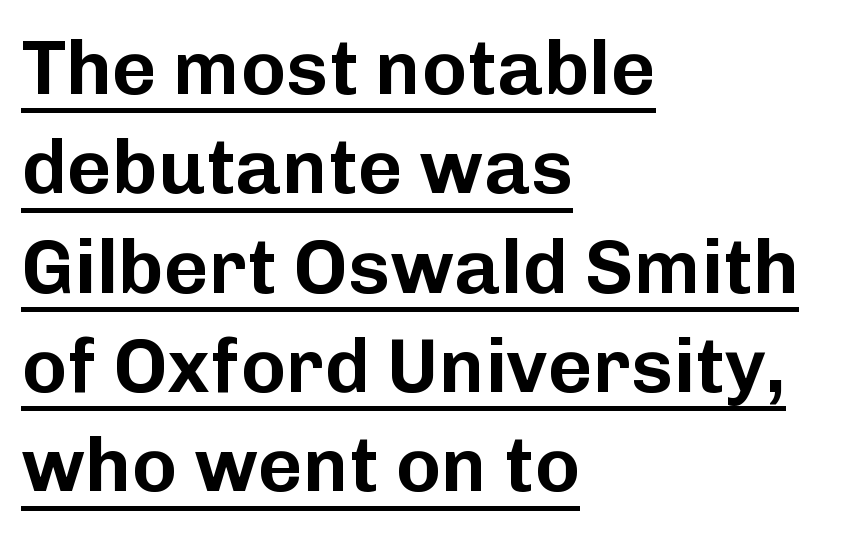
The image shows 77 px sans-serif type, upright; set left-aligned, normal line spacing (1.29x), normal letter spacing, underlined; low stroke contrast and a medium x-height.
